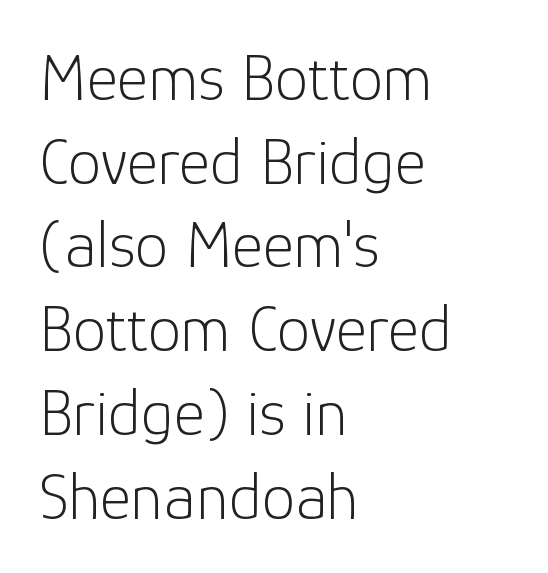
The image shows 67 px light sans-serif type, upright; set left-aligned, normal line spacing (1.25x), normal letter spacing, not underlined; low stroke contrast and a medium x-height.
